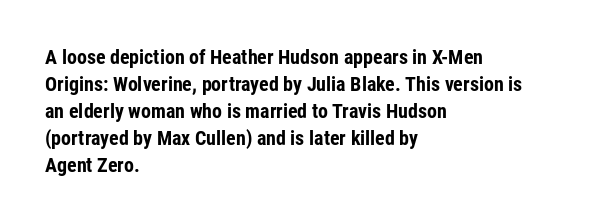
{"italic": "no", "bold": "yes", "underline": "no", "align": "left", "line_spacing": "normal", "line_spacing_ratio": 1.35, "letter_spacing": "normal", "letter_spacing_em": 0.0, "glyph_px": 20}
